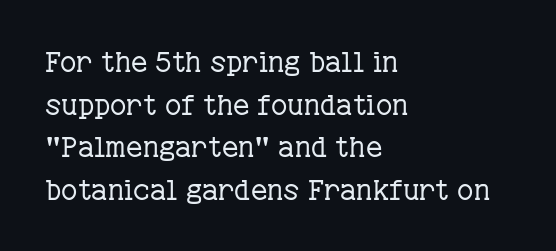
The image shows 28 px regular-weight serif type, upright; set left-aligned, normal line spacing (1.52x), normal letter spacing, not underlined; low stroke contrast and a medium x-height.
